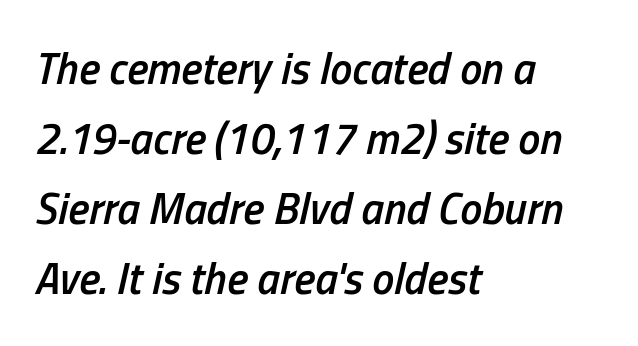
The image shows 44 px semibold, condensed type, italic (leaning right); set left-aligned, normal line spacing (1.59x), normal letter spacing, not underlined; low stroke contrast and a medium x-height.
